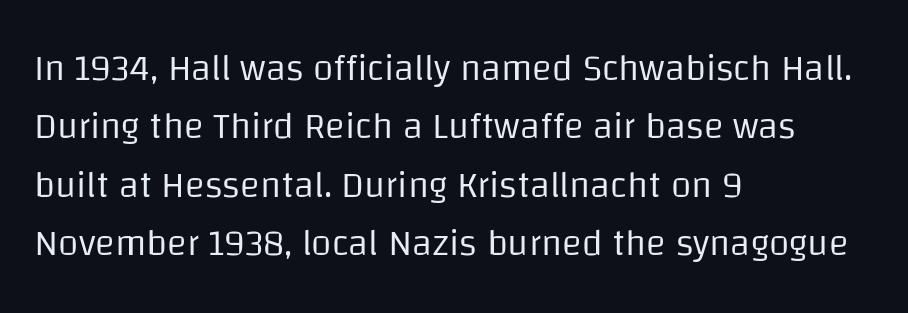
The image shows 37 px regular-weight sans-serif type, upright; set left-aligned, normal line spacing (1.58x), normal letter spacing, not underlined; low stroke contrast and a large x-height.
